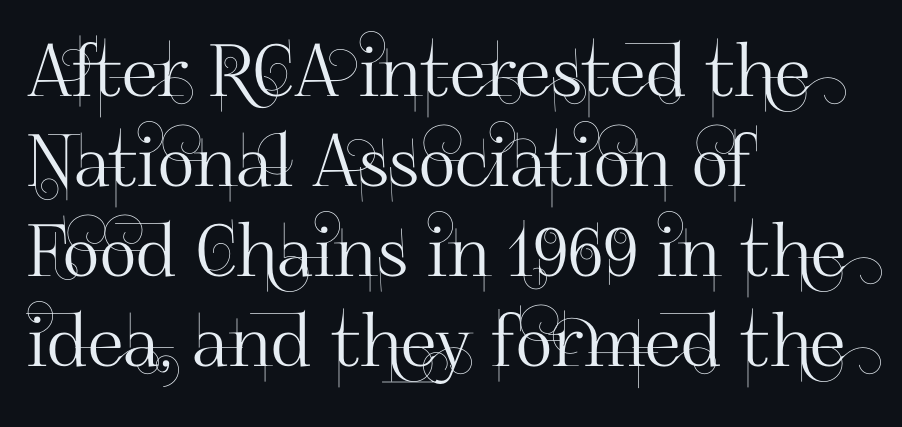
The image shows 72 px sans-serif type, upright; set left-aligned, normal line spacing (1.25x), normal letter spacing, not underlined; high stroke contrast and a small x-height.
